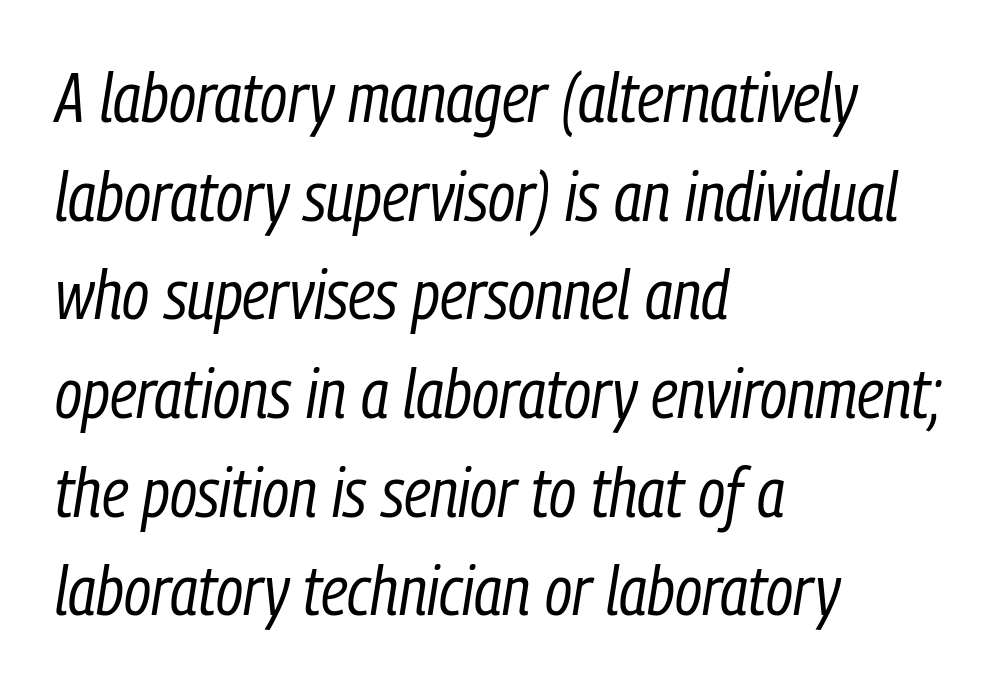
Q: Is the text bold? A: No.
Q: Is the text italic (slanted)? A: Yes, it leans right by about 9 degrees.
Q: Is the text underlined? A: No.
Q: How is the paragraph aligned? A: Left-aligned.
Q: Is the spacing between letters normal or unusually wide? A: Normal.
Q: Is the spacing between lines tight, normal or loose? A: Normal.
Q: Width (condensed, normal, or wide)? A: Condensed.
Q: Stroke contrast? A: Low.
Q: x-height? A: Medium.
Q: Monospaced? A: No.
